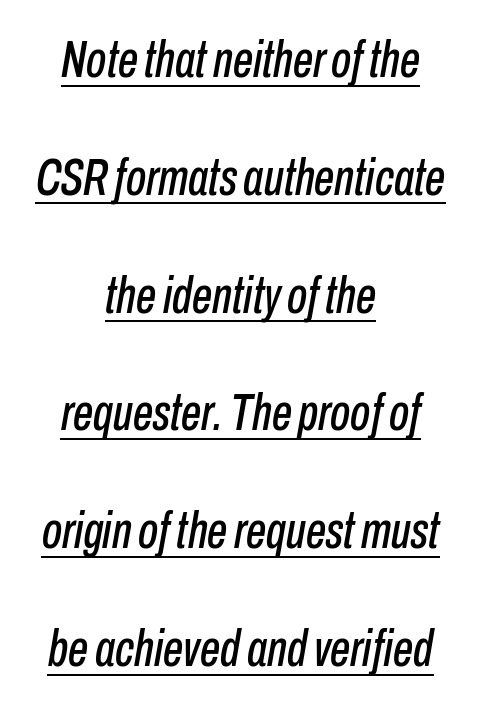
Q: Is the text italic (slanted)? A: Yes, it leans right by about 10 degrees.
Q: Is the text underlined? A: Yes.
Q: How is the paragraph aligned? A: Centered.
Q: Is the spacing between letters normal or unusually wide? A: Normal.
Q: Is the spacing between lines tight, normal or loose? A: Loose.
Q: Width (condensed, normal, or wide)? A: Condensed.
Q: Stroke contrast? A: Low.
Q: x-height? A: Medium.
Q: Monospaced? A: No.
